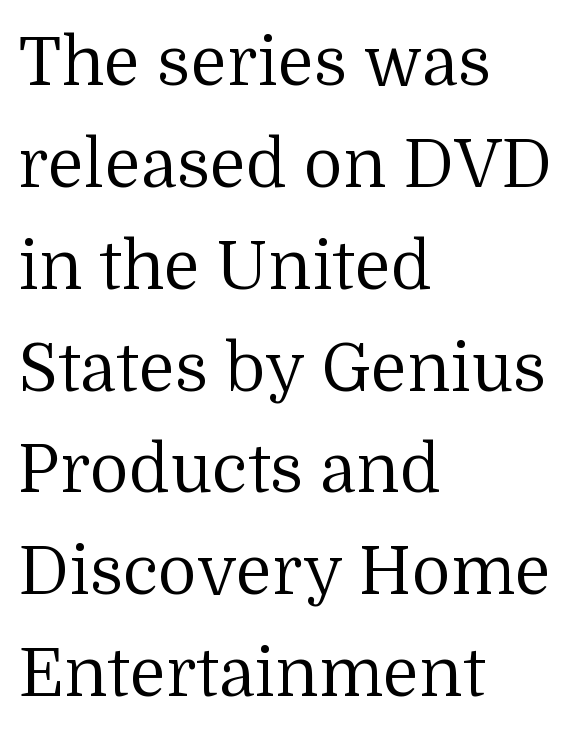
The image shows 67 px regular-weight serif type, upright; set left-aligned, normal line spacing (1.52x), normal letter spacing, not underlined; medium stroke contrast and a medium x-height.
